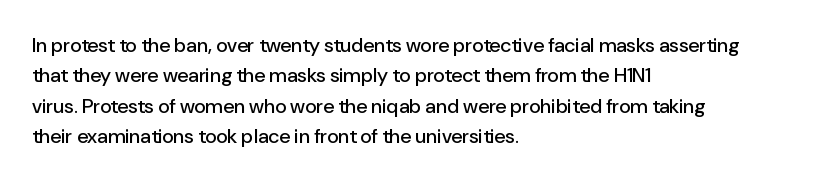
Characters follow at the spacing the type designer built in. The line-height multiplier appears to be the usual default. Just letters on the line, the space beneath them empty. It's the straight-up-and-down kind of type. Each line starts at the same left margin while the right side varies.
